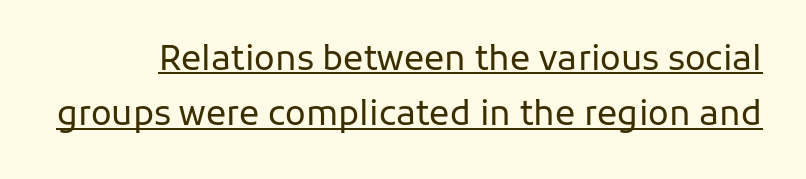
The image shows 34 px regular-weight sans-serif type, upright; set normal line spacing (1.62x), normal letter spacing, underlined; low stroke contrast and a medium x-height.
